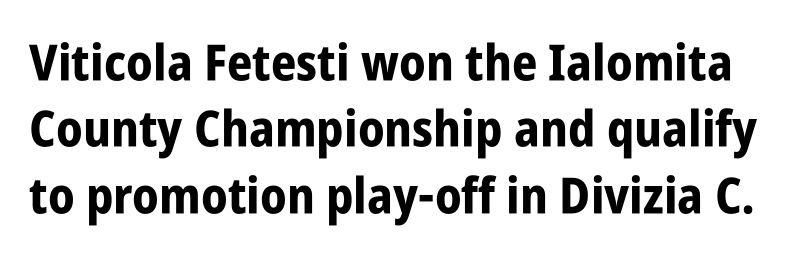
The image shows 50 px bold, condensed sans-serif type, upright; set normal line spacing (1.33x), normal letter spacing, not underlined; low stroke contrast and a large x-height.
